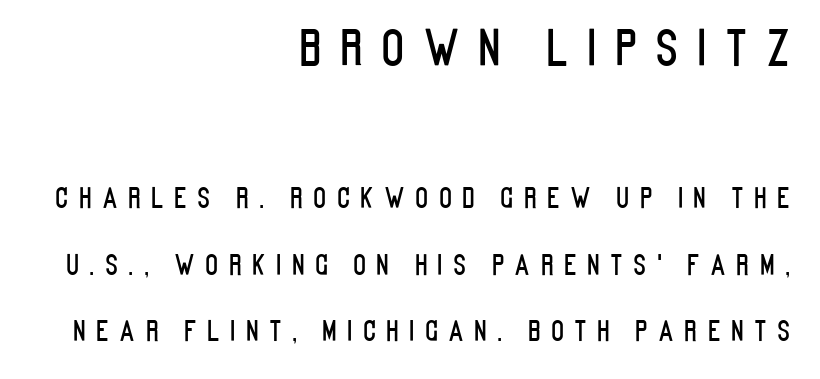
{"serif": "no", "italic": "no", "width": "condensed", "stroke_contrast": "low", "x_height": "large", "monospaced": "no", "underline": "no", "align": "right", "line_spacing": "loose", "line_spacing_ratio": 2.47, "letter_spacing": "wide", "letter_spacing_em": 0.38, "larger_block": "first", "size_ratio": 1.78, "glyph_px": 48}
